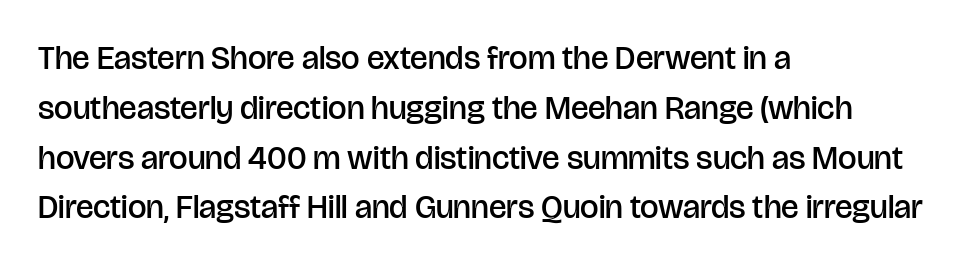
{"serif": "no", "italic": "no", "bold": "semi", "weight": "semibold", "width": "normal", "stroke_contrast": "low", "x_height": "large", "monospaced": "no", "underline": "no", "align": "left", "line_spacing": "normal", "line_spacing_ratio": 1.51, "letter_spacing": "normal", "letter_spacing_em": 0.0, "glyph_px": 33}
